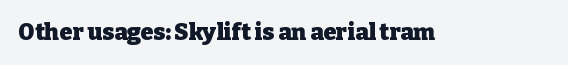
Q: Is the text bold? A: Yes.
Q: Is the text italic (slanted)? A: No, it is upright.
Q: Is the text underlined? A: No.
Q: Is the spacing between letters normal or unusually wide? A: Normal.
